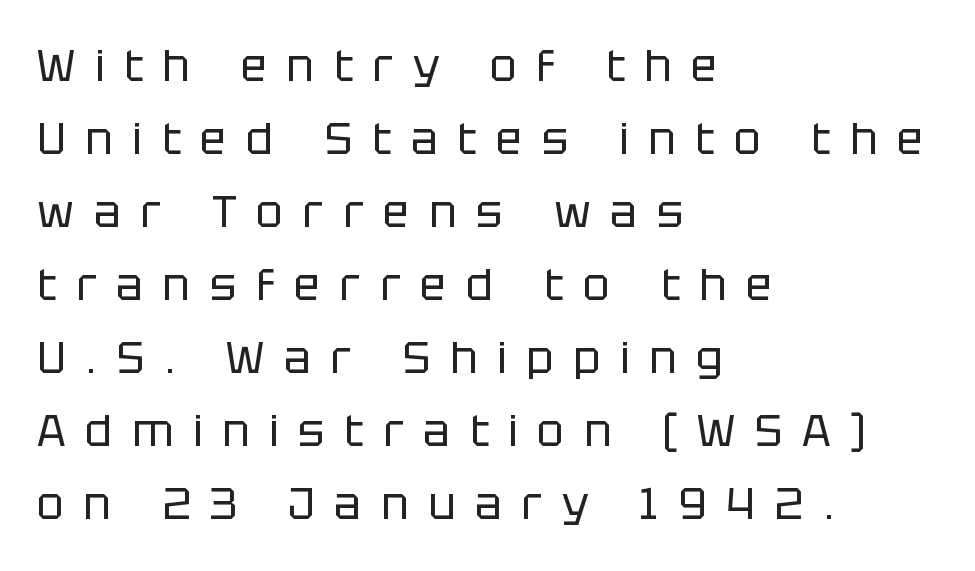
Q: Is the text bold? A: No.
Q: Is the text italic (slanted)? A: No, it is upright.
Q: Is the typeface a serif or a sans-serif typeface? A: Sans-serif.
Q: Is the text underlined? A: No.
Q: How is the paragraph aligned? A: Left-aligned.
Q: Is the spacing between letters normal or unusually wide? A: Unusually wide.
Q: Is the spacing between lines tight, normal or loose? A: Normal.
Q: Width (condensed, normal, or wide)? A: Normal.
Q: Stroke contrast? A: Low.
Q: x-height? A: Large.
Q: Monospaced? A: No.
